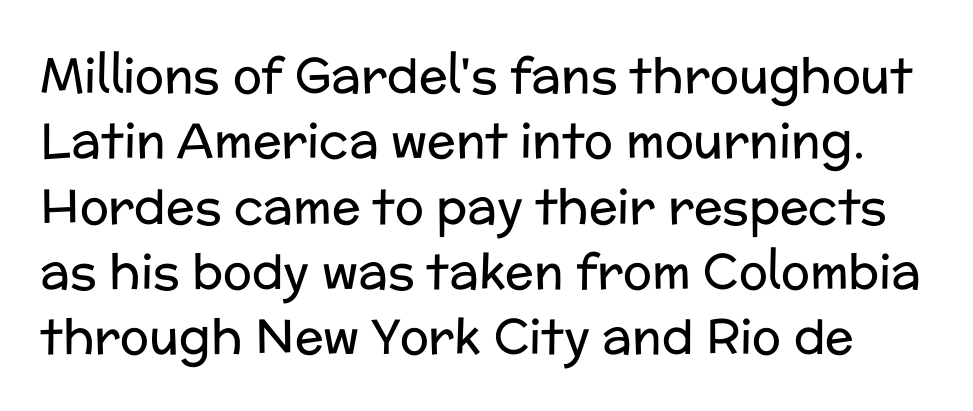
Q: Is the text bold? A: No.
Q: Is the text italic (slanted)? A: No, it is upright.
Q: Is the typeface a serif or a sans-serif typeface? A: Sans-serif.
Q: Is the text underlined? A: No.
Q: Is the spacing between letters normal or unusually wide? A: Normal.
Q: Is the spacing between lines tight, normal or loose? A: Normal.
Q: Width (condensed, normal, or wide)? A: Normal.
Q: Stroke contrast? A: Low.
Q: x-height? A: Medium.
Q: Monospaced? A: No.
